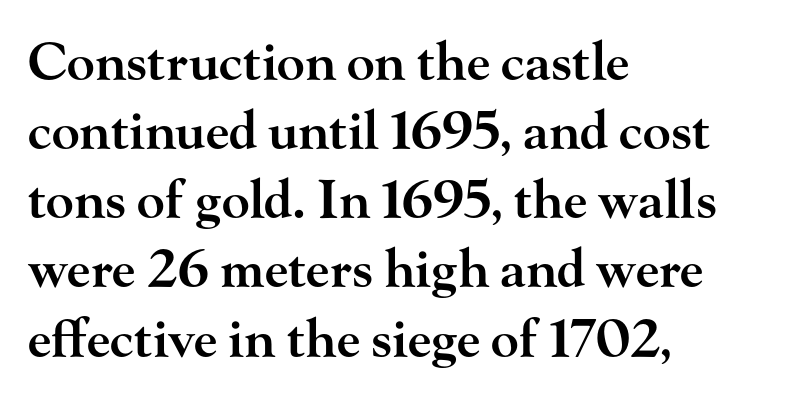
Q: Is the text bold? A: Semi-bold.
Q: Is the text italic (slanted)? A: No, it is upright.
Q: Is the typeface a serif or a sans-serif typeface? A: Serif.
Q: Is the text underlined? A: No.
Q: How is the paragraph aligned? A: Left-aligned.
Q: Is the spacing between letters normal or unusually wide? A: Normal.
Q: Is the spacing between lines tight, normal or loose? A: Normal.
Q: Width (condensed, normal, or wide)? A: Wide.
Q: Stroke contrast? A: High.
Q: x-height? A: Small.
Q: Monospaced? A: No.
